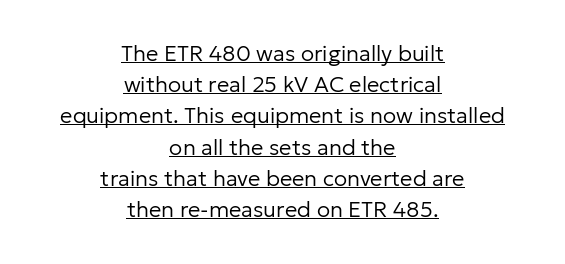
The image shows 22 px text type, upright; set centered, normal line spacing (1.42x), normal letter spacing, underlined.
